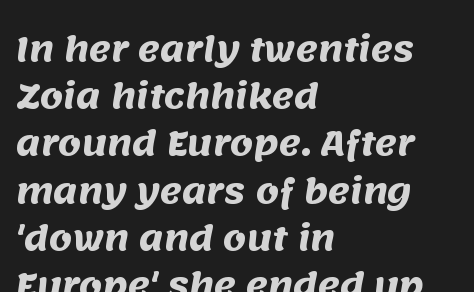
The image shows 33 px heavy sans-serif type; set left-aligned, normal line spacing (1.43x), normal letter spacing, not underlined; medium stroke contrast and a large x-height.
